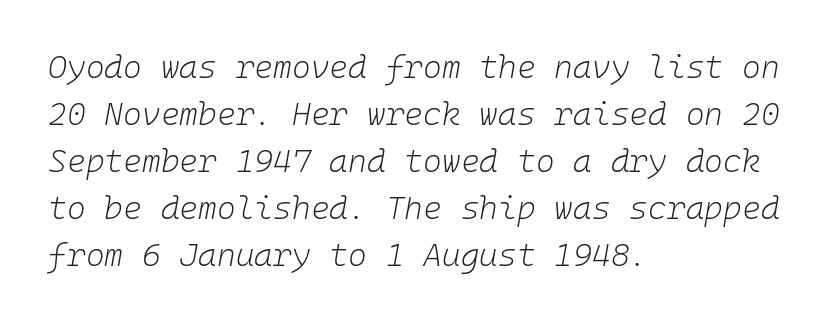
{"italic": "yes", "lean": "right", "slant_degrees": 10, "bold": "no", "weight": "light", "width": "normal", "stroke_contrast": "low", "x_height": "medium", "monospaced": "yes", "underline": "no", "align": "left", "line_spacing": "normal", "line_spacing_ratio": 1.47, "letter_spacing": "normal", "letter_spacing_em": 0.0, "glyph_px": 32}
